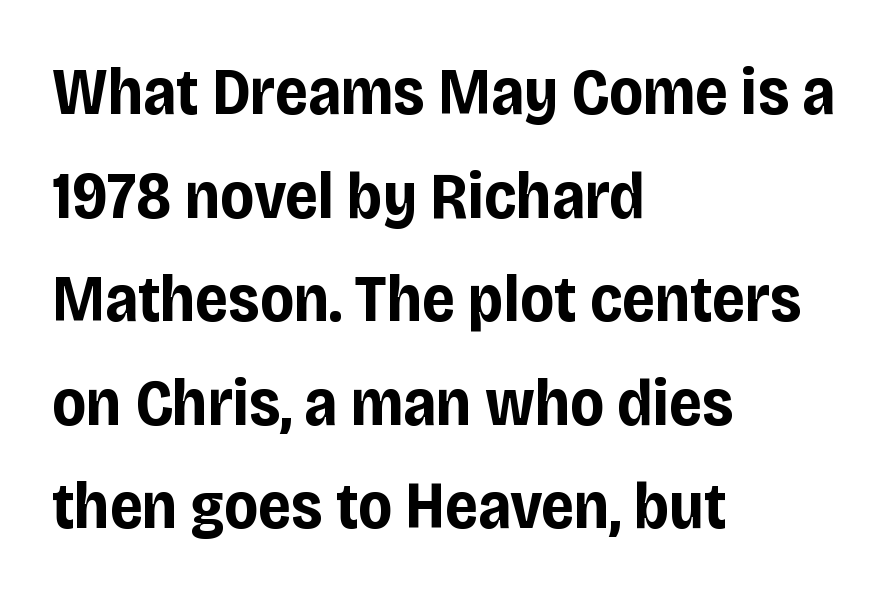
Q: Is the text bold? A: Yes.
Q: Is the text italic (slanted)? A: No, it is upright.
Q: Is the typeface a serif or a sans-serif typeface? A: Sans-serif.
Q: Is the text underlined? A: No.
Q: How is the paragraph aligned? A: Left-aligned.
Q: Is the spacing between letters normal or unusually wide? A: Normal.
Q: Is the spacing between lines tight, normal or loose? A: Normal.
Q: Width (condensed, normal, or wide)? A: Condensed.
Q: Stroke contrast? A: Low.
Q: x-height? A: Large.
Q: Monospaced? A: No.
